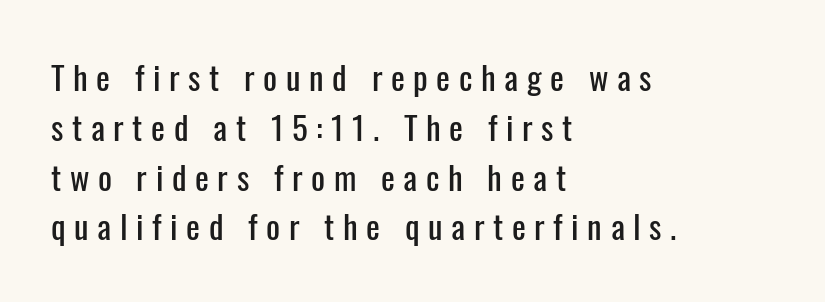
There is plenty of visible air inserted between adjacent glyphs. Descenders hang freely into open space. Looks like regular typesetting: each glyph gets only the width it needs. The specimen reads as upright at a glance. Normally led — the rows are evenly, conventionally spaced. Nope, no serifs anywhere on these letters.
